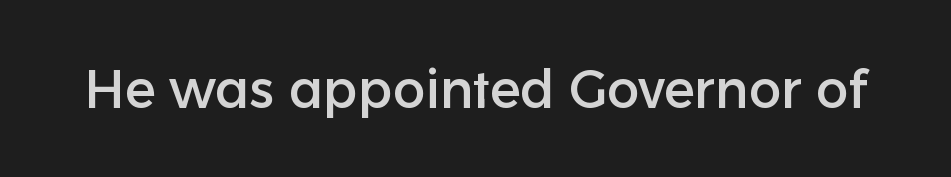
{"serif": "no", "italic": "no", "width": "normal", "stroke_contrast": "low", "x_height": "medium", "monospaced": "no", "underline": "no", "letter_spacing": "normal", "letter_spacing_em": 0.0, "glyph_px": 54}
